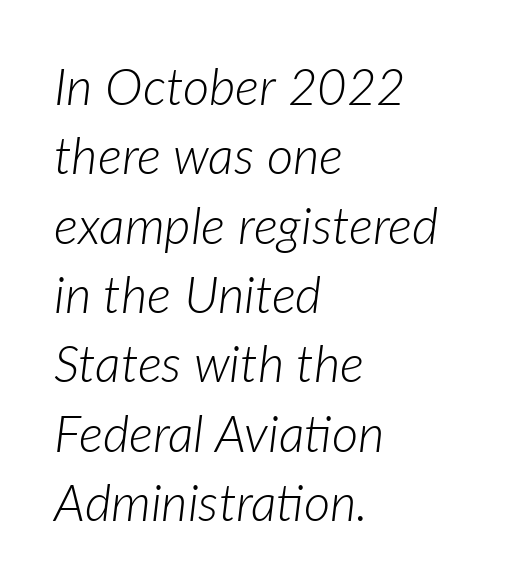
Vertical spacing — default. Words float on clear page, feet unadorned. Caption: multi-line text, flush left, ragged right. The strokes carry an ordinary text weight at most.
